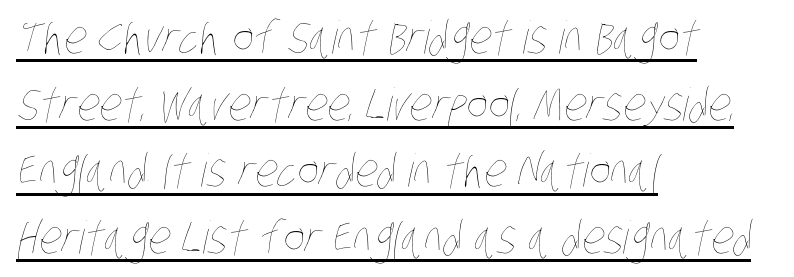
Summary of vertical rhythm: regular, with standard interline spacing. Each line of the rendering has a horizontal stroke beneath the glyphs. This rendering leaves character spacing at its baseline value. Do the characters align in a grid? No, the font is proportional.
